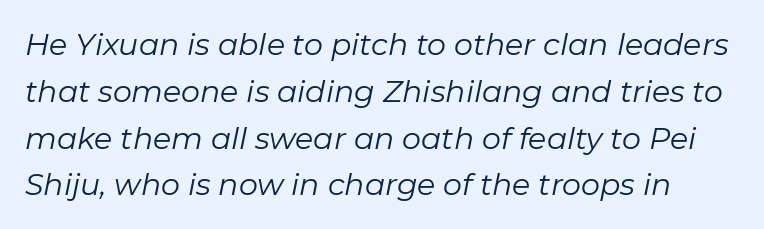
Q: Is the text bold? A: No.
Q: Is the text italic (slanted)? A: Yes, it leans right by about 11 degrees.
Q: Is the text underlined? A: No.
Q: Is the spacing between letters normal or unusually wide? A: Normal.
Q: Is the spacing between lines tight, normal or loose? A: Normal.
Q: Width (condensed, normal, or wide)? A: Normal.
Q: Stroke contrast? A: Low.
Q: x-height? A: Medium.
Q: Monospaced? A: No.
